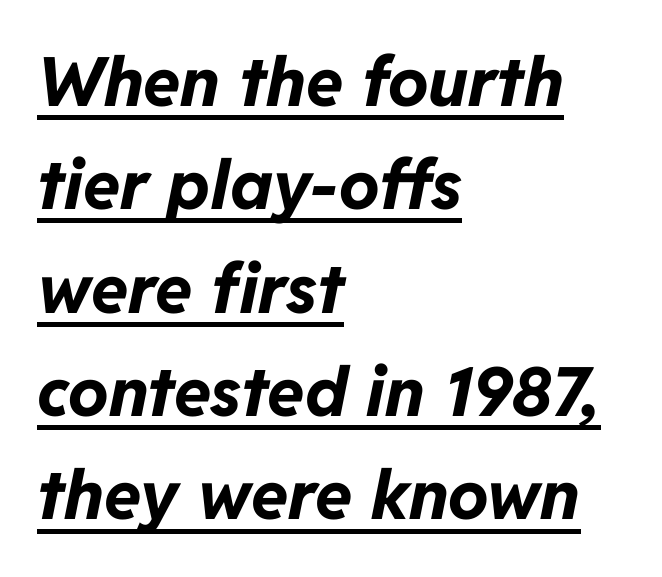
{"italic": "yes", "lean": "right", "slant_degrees": 11, "bold": "yes", "weight": "bold", "width": "normal", "stroke_contrast": "low", "x_height": "medium", "monospaced": "no", "underline": "yes", "align": "left", "line_spacing": "normal", "line_spacing_ratio": 1.52, "letter_spacing": "normal", "letter_spacing_em": 0.0, "glyph_px": 68}
